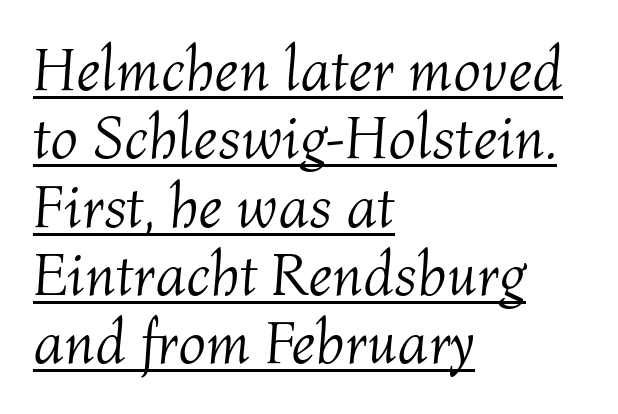
Emphasis is given by a line drawn under the lettering. Stems here are at most as thick as an everyday book face. A student would call this left alignment; a typographer would say flush left, rag right. You could not count columns in this text — the font is proportionally spaced. The designer dialed line spacing down below the default.
